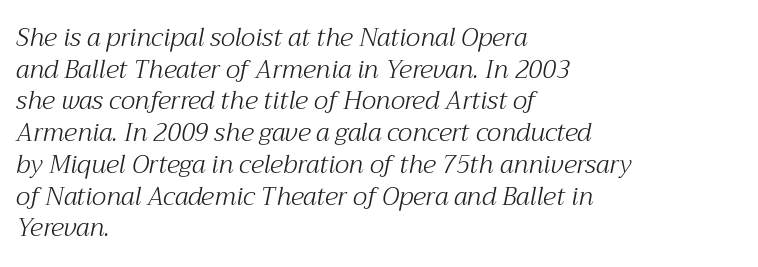
Does extra space separate the letters? No, they use regular spacing. Does the lettering tilt? It does — this is italic. Is the type heavy? It reads as light-to-regular instead. The space directly below the letters is spotless.
